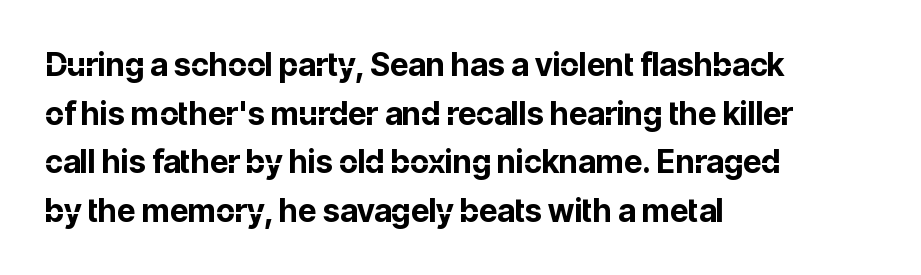
The image shows 32 px bold sans-serif type, upright; set left-aligned, normal line spacing (1.52x), normal letter spacing, not underlined; low stroke contrast and a medium x-height.
